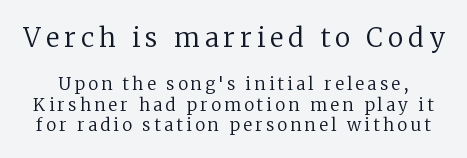
{"italic": "no", "bold": "no", "underline": "no", "line_spacing_ratio": 1.21, "letter_spacing": "wide", "letter_spacing_em": 0.2, "larger_block": "first", "size_ratio": 1.53, "glyph_px": 26}
